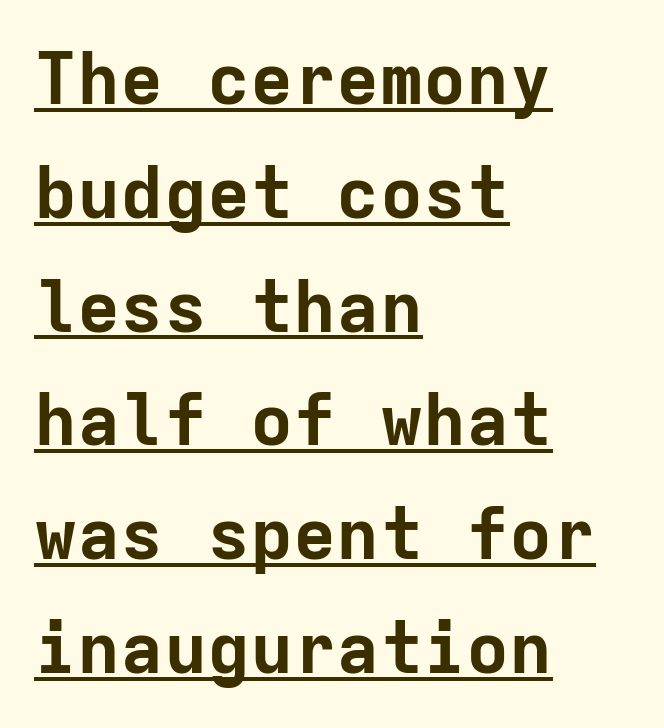
{"serif": "no", "italic": "no", "bold": "yes", "weight": "bold", "width": "normal", "stroke_contrast": "low", "x_height": "medium", "monospaced": "yes", "underline": "yes", "align": "left", "line_spacing": "normal", "line_spacing_ratio": 1.58, "letter_spacing": "normal", "letter_spacing_em": 0.0, "glyph_px": 72}
